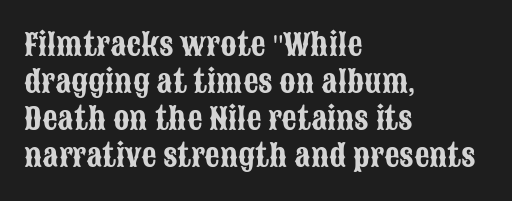
The image shows 30 px condensed sans-serif type, upright; set left-aligned, line spacing 1.23x, normal letter spacing, not underlined; low stroke contrast and a large x-height.
